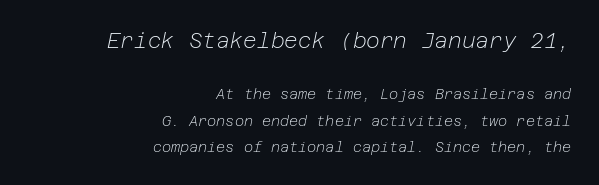
{"italic": "yes", "lean": "right", "slant_degrees": 12, "bold": "no", "underline": "no", "align": "right", "line_spacing": "loose", "line_spacing_ratio": 1.91, "letter_spacing": "normal", "letter_spacing_em": 0.0, "larger_block": "first", "size_ratio": 1.5, "glyph_px": 21}
